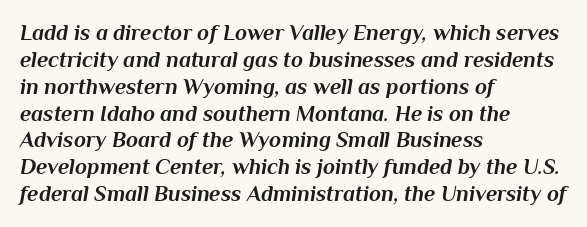
{"italic": "yes", "lean": "right", "slant_degrees": 10, "bold": "yes", "underline": "no", "align": "left", "line_spacing_ratio": 1.22, "letter_spacing": "normal", "letter_spacing_em": 0.0, "glyph_px": 22}
